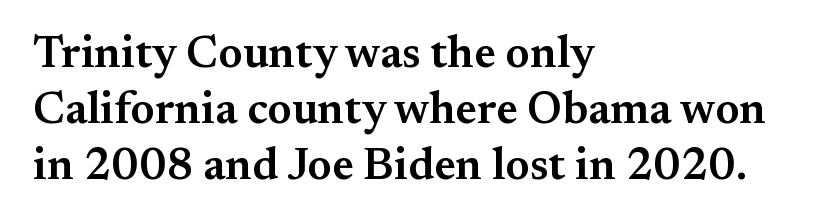
Q: Is the text bold? A: Semi-bold.
Q: Is the text italic (slanted)? A: No, it is upright.
Q: Is the typeface a serif or a sans-serif typeface? A: Serif.
Q: Is the text underlined? A: No.
Q: How is the paragraph aligned? A: Left-aligned.
Q: Is the spacing between letters normal or unusually wide? A: Normal.
Q: Width (condensed, normal, or wide)? A: Normal.
Q: Stroke contrast? A: Medium.
Q: x-height? A: Small.
Q: Monospaced? A: No.
